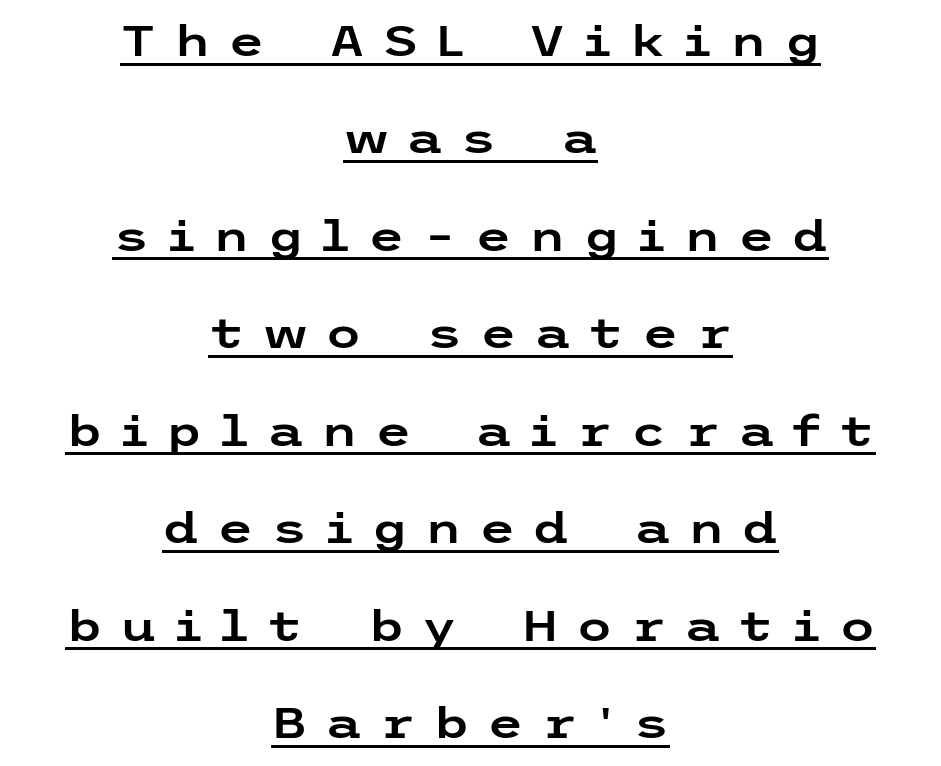
{"serif": "no", "italic": "no", "width": "wide", "stroke_contrast": "low", "x_height": "medium", "underline": "yes", "align": "center", "line_spacing": "loose", "line_spacing_ratio": 2.32, "letter_spacing": "wide", "letter_spacing_em": 0.41, "glyph_px": 42}
